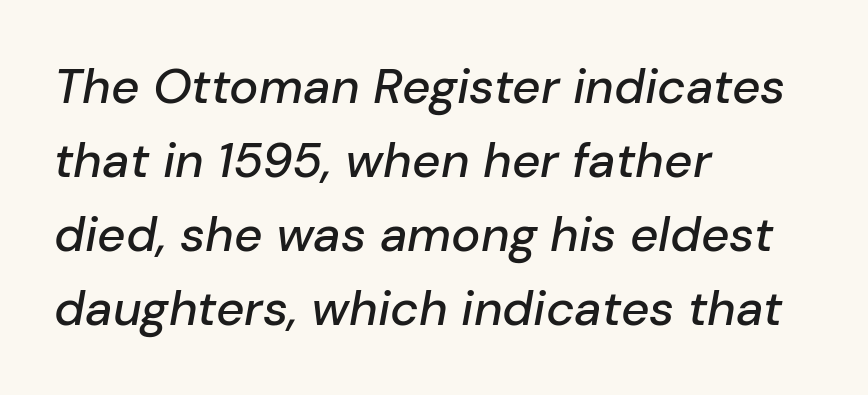
The foot of each line stays bare and open. The designer left line spacing at the default. Is the type slanted? Yes — the strokes lean at a clear angle. Varying glyph widths throughout — classic text-font behaviour.
